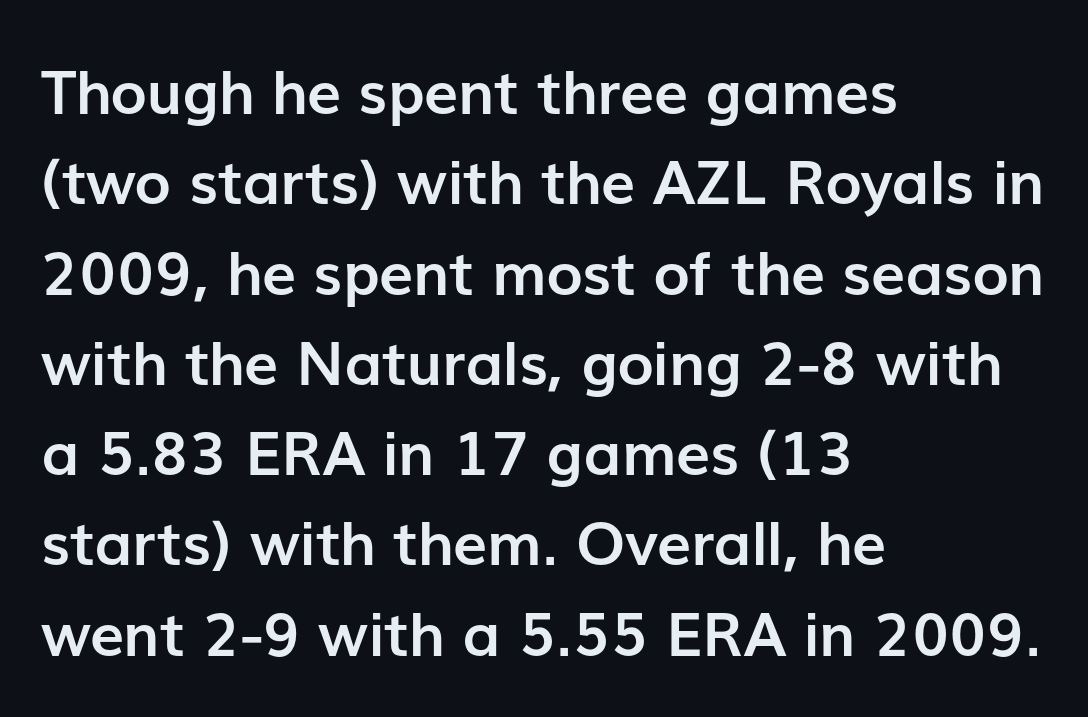
The image shows 61 px semibold sans-serif type, upright; set left-aligned, normal line spacing (1.48x), normal letter spacing, not underlined; low stroke contrast and a medium x-height.
